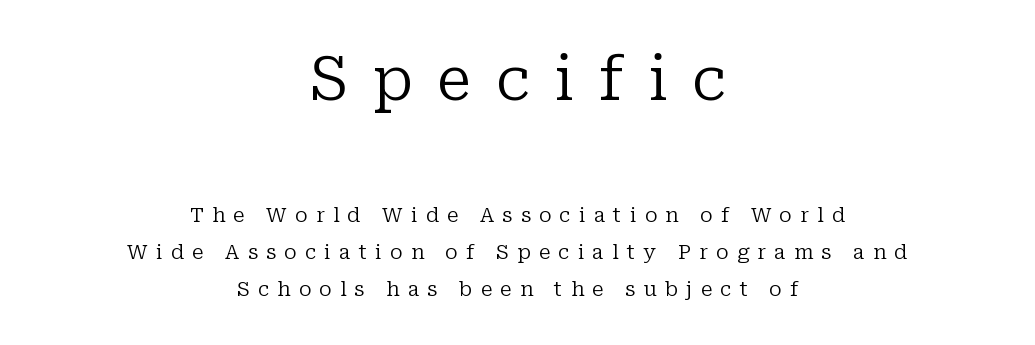
{"serif": "yes", "italic": "no", "bold": "no", "weight": "regular", "width": "normal", "stroke_contrast": "low", "x_height": "medium", "monospaced": "no", "underline": "no", "align": "center", "line_spacing_ratio": 1.85, "letter_spacing": "wide", "letter_spacing_em": 0.41, "larger_block": "first", "size_ratio": 3.0, "glyph_px": 60}
